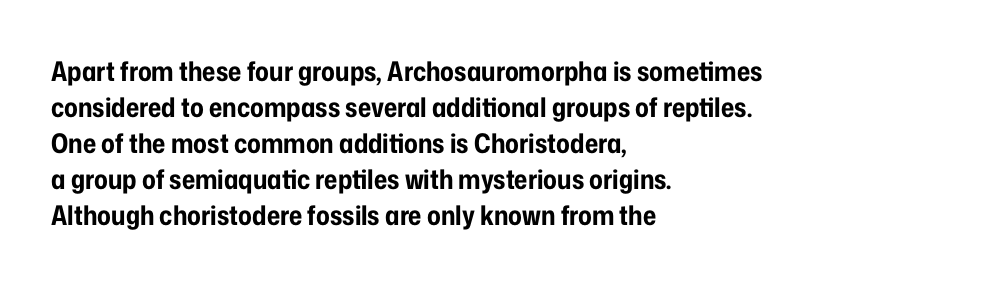
Is there much room between lines? A standard amount, neither cramped nor airy. This rendering features lettering with no underline. The typography opts for an upright posture over an oblique one. Standard letterfit; no display-style spreading of the glyphs. Line starts are locked; line ends wander. Heavy-handed strokes throughout: this text is bold.
